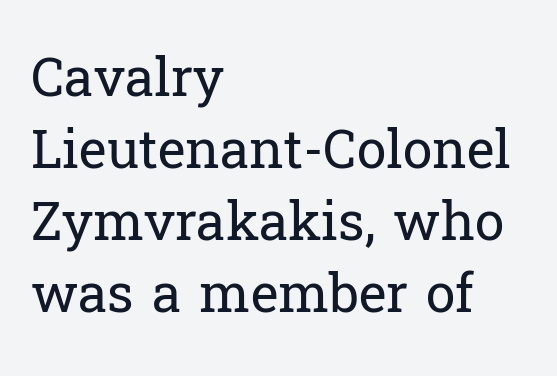
The image shows 53 px regular-weight serif type, upright; set left-aligned, normal line spacing (1.36x), normal letter spacing, not underlined; low stroke contrast and a medium x-height.
